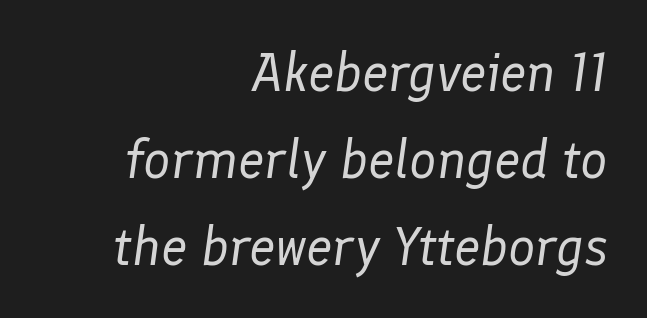
Q: Is the text bold? A: No.
Q: Is the text italic (slanted)? A: Yes, it leans right by about 8 degrees.
Q: Is the text underlined? A: No.
Q: How is the paragraph aligned? A: Right-aligned.
Q: Is the spacing between letters normal or unusually wide? A: Normal.
Q: Is the spacing between lines tight, normal or loose? A: Normal.
Q: Width (condensed, normal, or wide)? A: Normal.
Q: Stroke contrast? A: Low.
Q: x-height? A: Medium.
Q: Monospaced? A: No.
